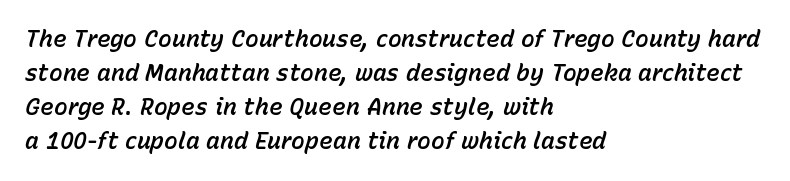
{"italic": "yes", "lean": "right", "slant_degrees": 15, "underline": "no", "align": "left", "line_spacing": "normal", "line_spacing_ratio": 1.48, "letter_spacing": "normal", "letter_spacing_em": 0.0, "glyph_px": 23}
